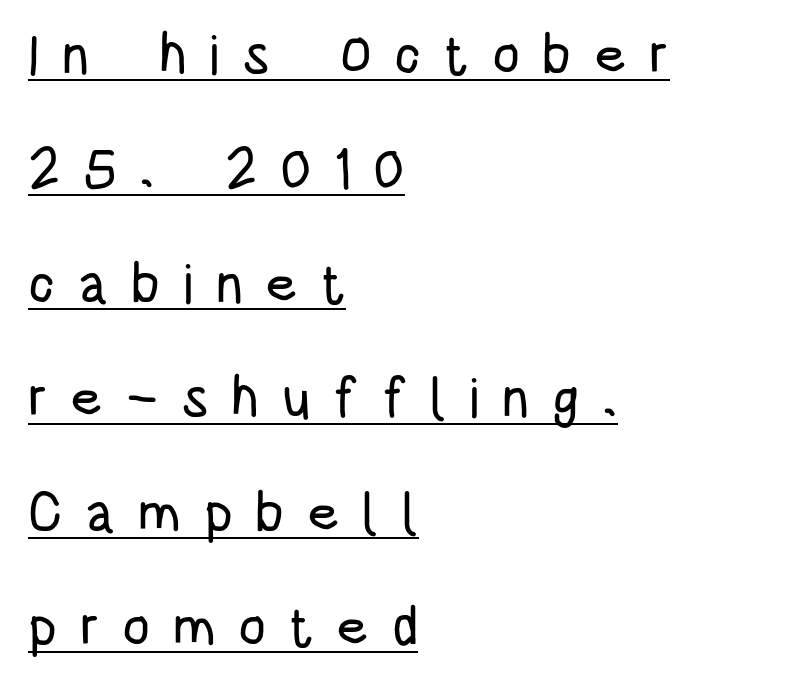
{"serif": "no", "italic": "no", "width": "condensed", "stroke_contrast": "low", "x_height": "large", "monospaced": "no", "underline": "yes", "align": "left", "line_spacing": "loose", "line_spacing_ratio": 2.08, "letter_spacing": "wide", "letter_spacing_em": 0.41, "glyph_px": 55}
